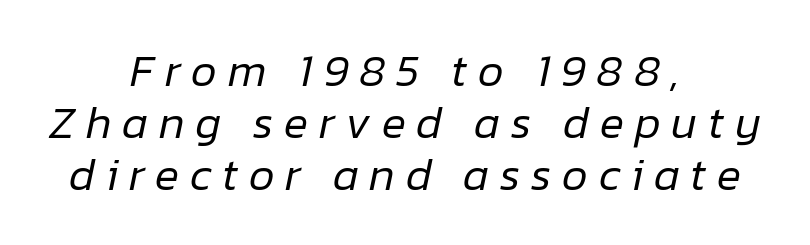
The image shows 45 px regular-weight type, italic (leaning right); set centered, line spacing 1.16x, unusually wide letter spacing (+0.24 em), not underlined; low stroke contrast and a medium x-height.
